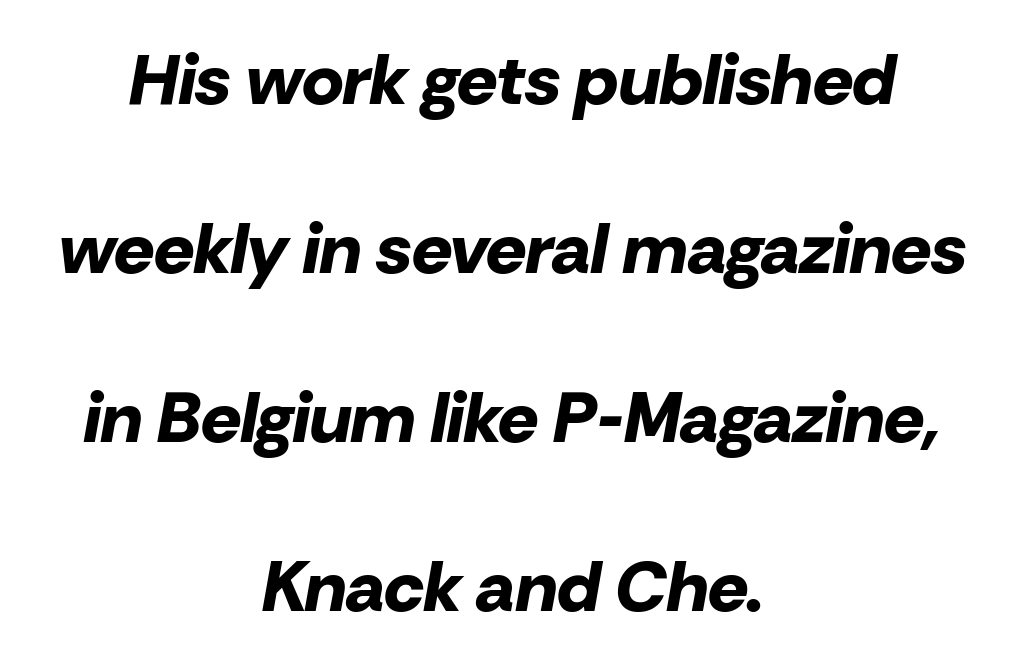
Honestly, the letter spacing is just normal — you wouldn't notice it. If you drew a line through each stem, it would be angled. Thick stems and heavy bowls — unmistakably bold. Check under the words: just untouched page.
